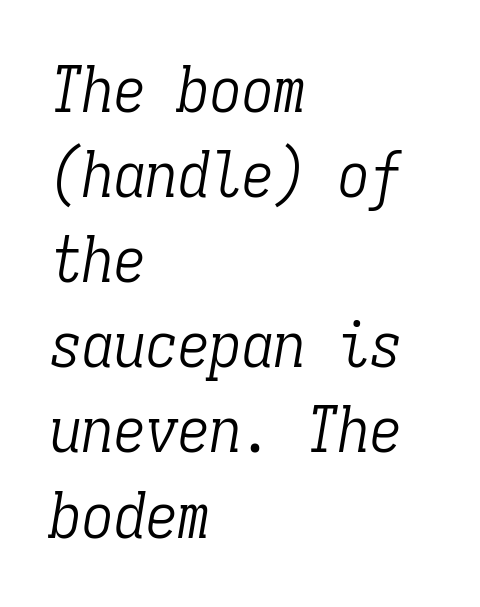
{"serif": "yes", "italic": "yes", "lean": "right", "slant_degrees": 9, "bold": "no", "weight": "light", "width": "condensed", "stroke_contrast": "low", "x_height": "medium", "monospaced": "yes", "underline": "no", "align": "left", "line_spacing": "normal", "line_spacing_ratio": 1.33, "letter_spacing": "normal", "letter_spacing_em": 0.0, "glyph_px": 64}
